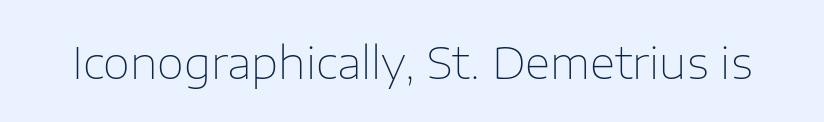
{"serif": "no", "italic": "no", "bold": "no", "weight": "thin", "width": "normal", "stroke_contrast": "low", "x_height": "medium", "monospaced": "no", "underline": "no", "letter_spacing": "normal", "letter_spacing_em": 0.0, "glyph_px": 44}
